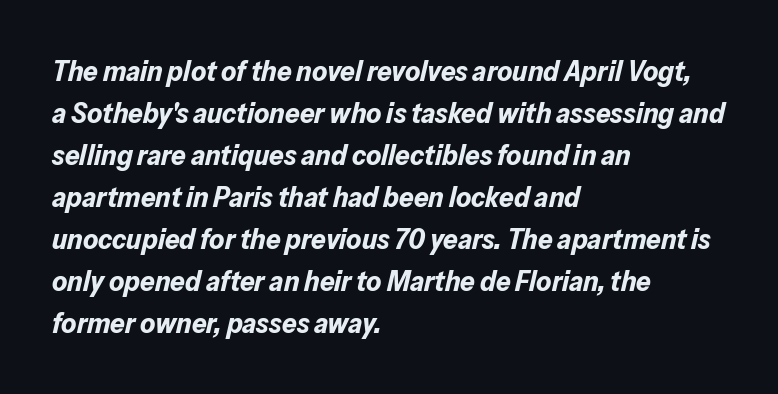
Short note: letters normally spaced. Here the designer chose a conventional face with non-uniform glyph widths. Decoration check: the copy has no underline. This rendering uses left alignment, leaving the right contour irregular. Italic? Definitely — the glyphs are oblique. The passage shown is emphatically bold.
